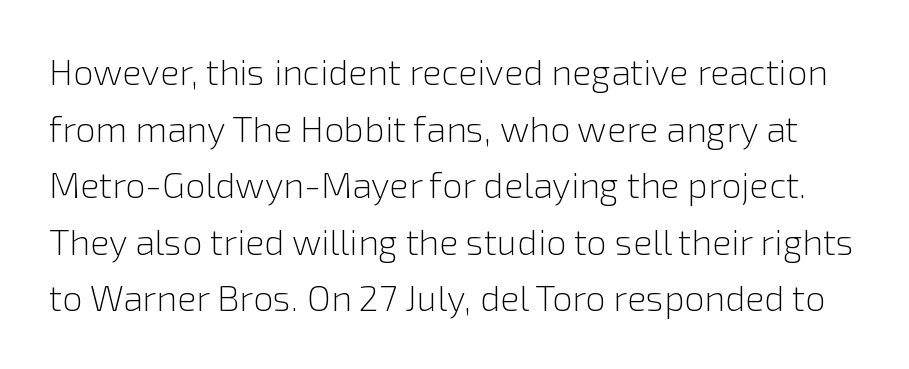
Q: Is the text bold? A: No.
Q: Is the text italic (slanted)? A: No, it is upright.
Q: Is the typeface a serif or a sans-serif typeface? A: Sans-serif.
Q: Is the text underlined? A: No.
Q: Is the spacing between letters normal or unusually wide? A: Normal.
Q: Is the spacing between lines tight, normal or loose? A: Normal.
Q: Width (condensed, normal, or wide)? A: Normal.
Q: x-height? A: Medium.
Q: Monospaced? A: No.
